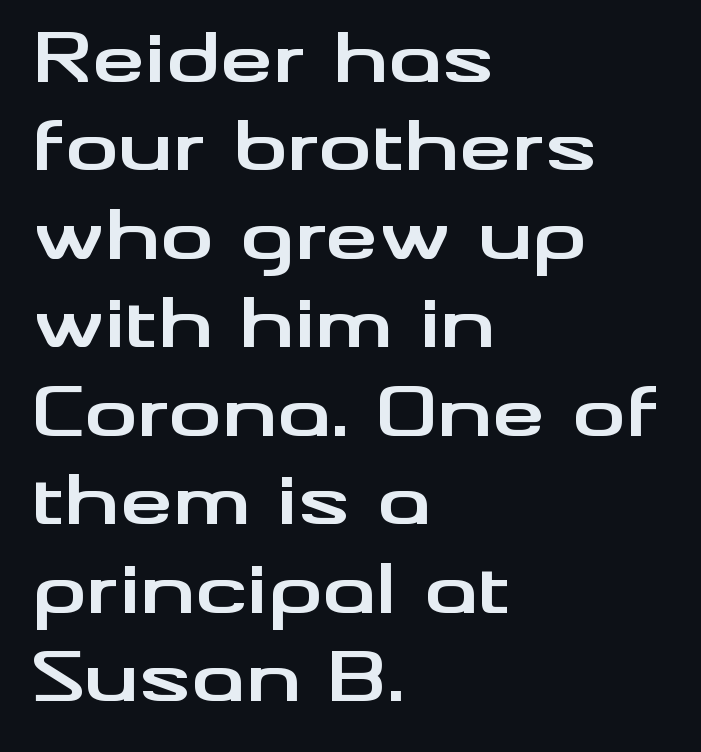
The image shows 67 px bold, wide sans-serif type, upright; set left-aligned, normal line spacing (1.32x), normal letter spacing, not underlined; medium stroke contrast and a small x-height.
